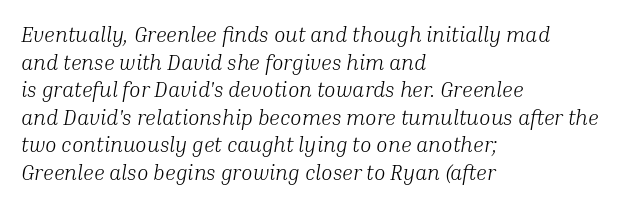
Q: Is the text bold? A: No.
Q: Is the text italic (slanted)? A: Yes, it leans right by about 10 degrees.
Q: Is the text underlined? A: No.
Q: How is the paragraph aligned? A: Left-aligned.
Q: Is the spacing between letters normal or unusually wide? A: Normal.
Q: Is the spacing between lines tight, normal or loose? A: Normal.
